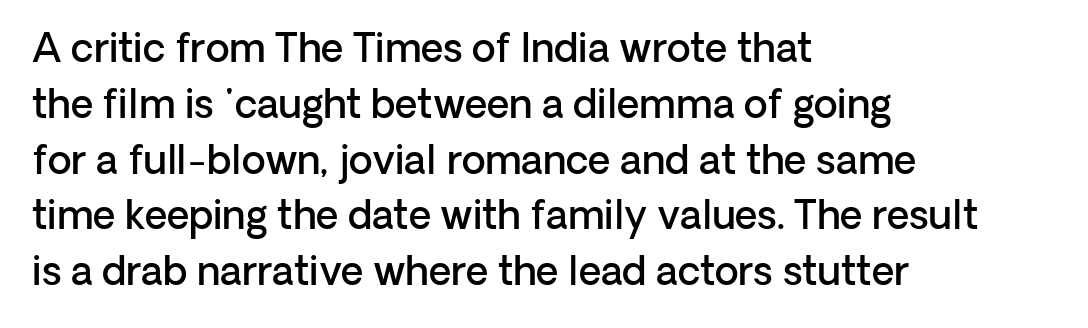
{"serif": "no", "italic": "no", "bold": "semi", "weight": "semibold", "width": "normal", "stroke_contrast": "low", "x_height": "medium", "monospaced": "no", "underline": "no", "align": "left", "line_spacing": "normal", "line_spacing_ratio": 1.43, "letter_spacing": "normal", "letter_spacing_em": 0.0, "glyph_px": 39}
